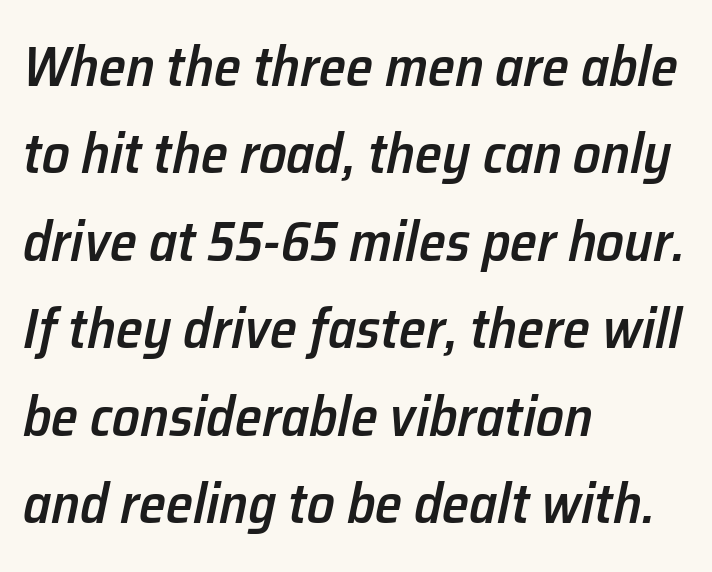
The image shows 55 px semibold type, italic (leaning right); set left-aligned, normal line spacing (1.59x), normal letter spacing, not underlined; low stroke contrast and a medium x-height.
